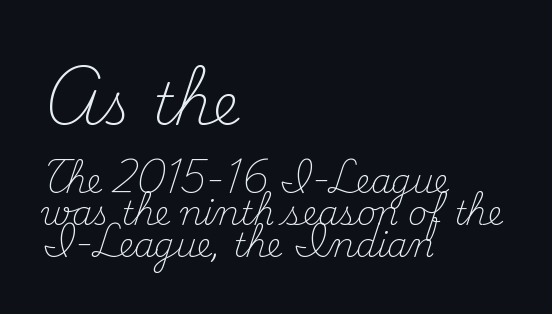
The image shows 58 px light serif type; set left-aligned, tight line spacing (0.97x), normal letter spacing, not underlined; the first (top) block is 1.76x larger; medium stroke contrast and a small x-height.
